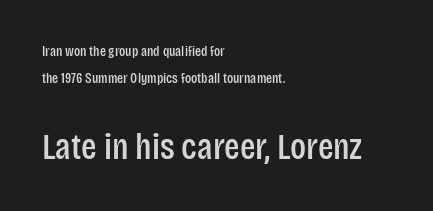
The rendering keeps characters at their native spacing. The words here are not underlined. Short and long lines alike share a common starting point at left. Each letter's strokes conclude bluntly, with no projecting serifs.
